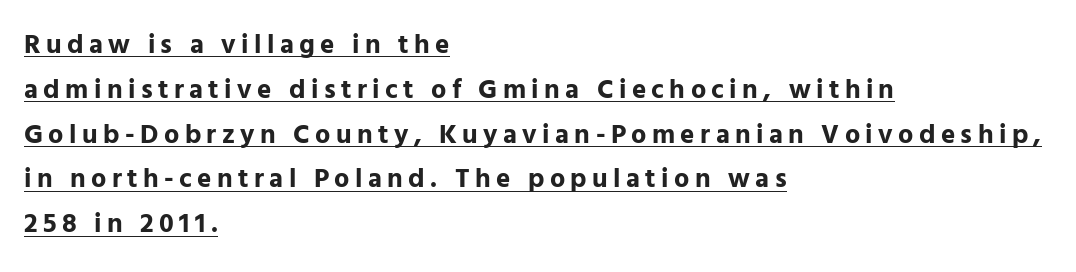
Q: Is the text bold? A: Yes.
Q: Is the text italic (slanted)? A: No, it is upright.
Q: Is the text underlined? A: Yes.
Q: How is the paragraph aligned? A: Left-aligned.
Q: Is the spacing between letters normal or unusually wide? A: Unusually wide.
Q: Is the spacing between lines tight, normal or loose? A: Normal.
